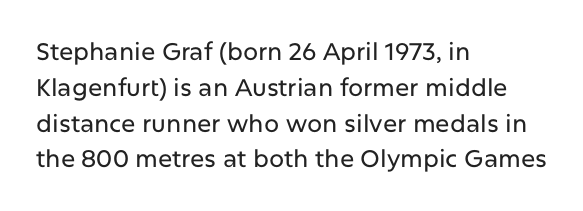
Summary of vertical rhythm: regular, with standard interline spacing. Is the block centered? No — it sits flush against the left margin. Nobody drew a line under any word here. Unlike italic type, these characters show no tilt at all.
